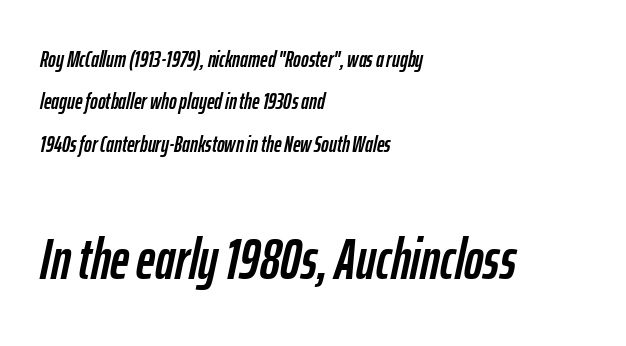
Q: Is the text italic (slanted)? A: Yes, it leans right by about 12 degrees.
Q: Is the text underlined? A: No.
Q: How is the paragraph aligned? A: Left-aligned.
Q: Is the spacing between letters normal or unusually wide? A: Normal.
Q: Which block of text is set in a larger size, the first (top) or the second (bottom)? A: The second (bottom) one.
Q: Width (condensed, normal, or wide)? A: Condensed.
Q: Stroke contrast? A: Low.
Q: x-height? A: Medium.
Q: Monospaced? A: No.
